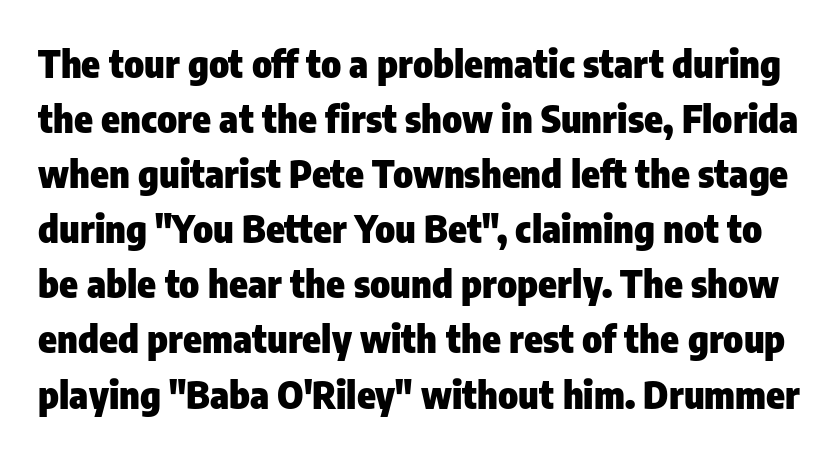
Q: Is the text bold? A: Yes.
Q: Is the text italic (slanted)? A: No, it is upright.
Q: Is the typeface a serif or a sans-serif typeface? A: Sans-serif.
Q: Is the text underlined? A: No.
Q: Is the spacing between letters normal or unusually wide? A: Normal.
Q: Is the spacing between lines tight, normal or loose? A: Normal.
Q: Width (condensed, normal, or wide)? A: Condensed.
Q: Stroke contrast? A: Low.
Q: x-height? A: Medium.
Q: Monospaced? A: No.
